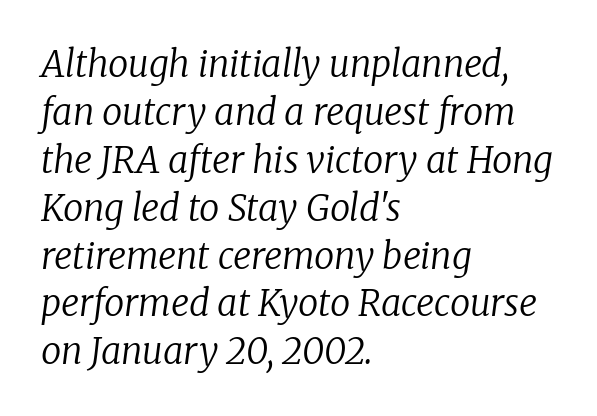
{"serif": "yes", "italic": "yes", "lean": "right", "slant_degrees": 8, "bold": "no", "weight": "regular", "width": "normal", "stroke_contrast": "low", "x_height": "medium", "monospaced": "no", "underline": "no", "align": "left", "line_spacing": "normal", "line_spacing_ratio": 1.33, "letter_spacing": "normal", "letter_spacing_em": 0.0, "glyph_px": 36}
